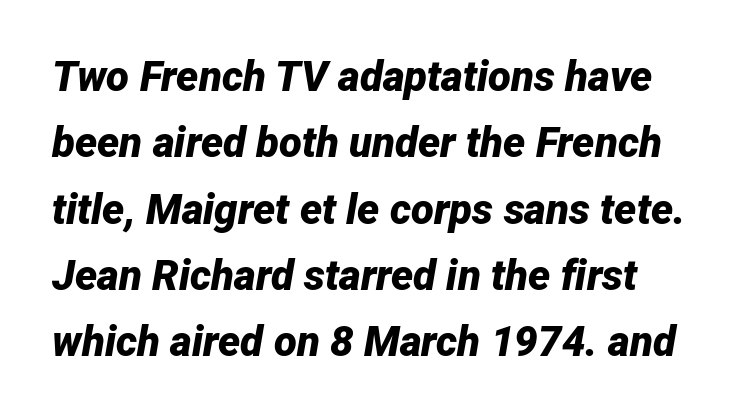
Q: Is the text bold? A: Yes.
Q: Is the text italic (slanted)? A: Yes, it leans right by about 12 degrees.
Q: Is the text underlined? A: No.
Q: Is the spacing between letters normal or unusually wide? A: Normal.
Q: Is the spacing between lines tight, normal or loose? A: Normal.
Q: Width (condensed, normal, or wide)? A: Normal.
Q: Stroke contrast? A: Low.
Q: x-height? A: Medium.
Q: Monospaced? A: No.
